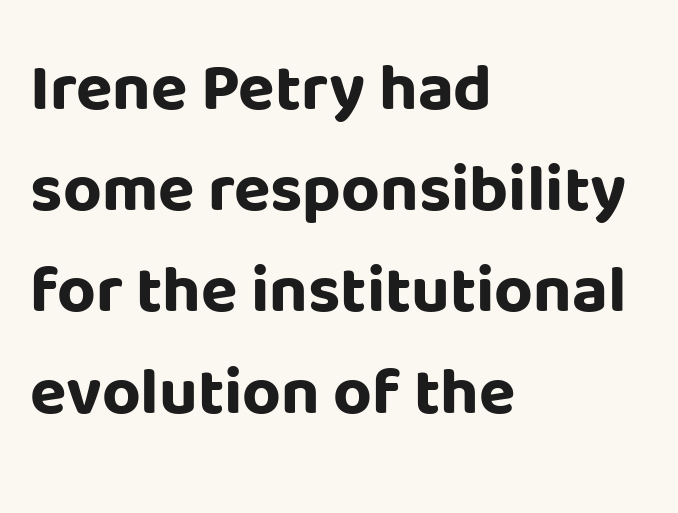
{"serif": "no", "italic": "no", "bold": "yes", "weight": "bold", "width": "normal", "stroke_contrast": "low", "x_height": "large", "monospaced": "no", "underline": "no", "align": "left", "line_spacing": "normal", "line_spacing_ratio": 1.51, "letter_spacing": "normal", "letter_spacing_em": 0.0, "glyph_px": 67}
